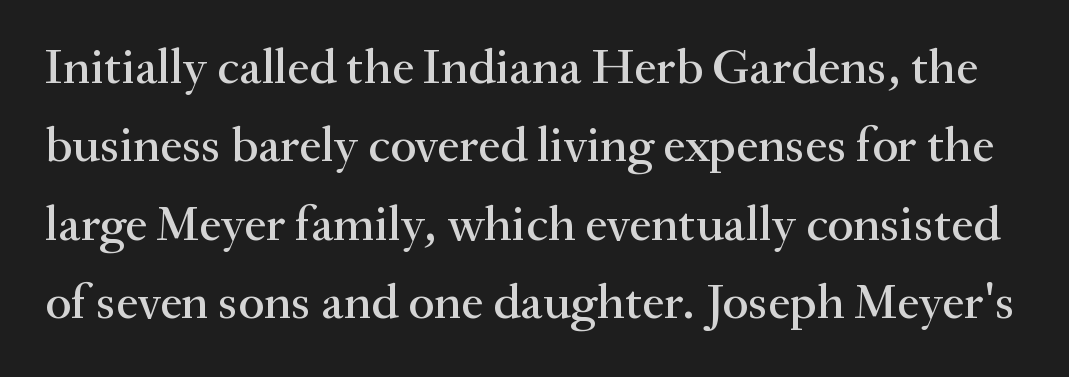
The image shows 50 px serif type, upright; set normal line spacing (1.57x), normal letter spacing, not underlined; medium stroke contrast and a small x-height.
